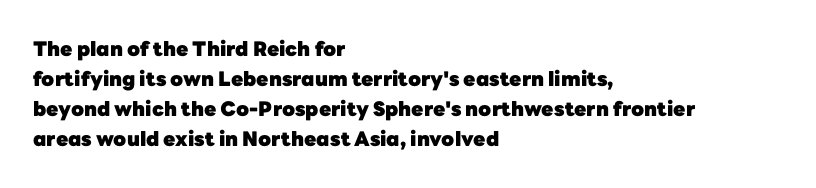
{"italic": "no", "bold": "yes", "underline": "no", "align": "left", "line_spacing": "normal", "line_spacing_ratio": 1.5, "letter_spacing": "normal", "letter_spacing_em": 0.0, "glyph_px": 20}
